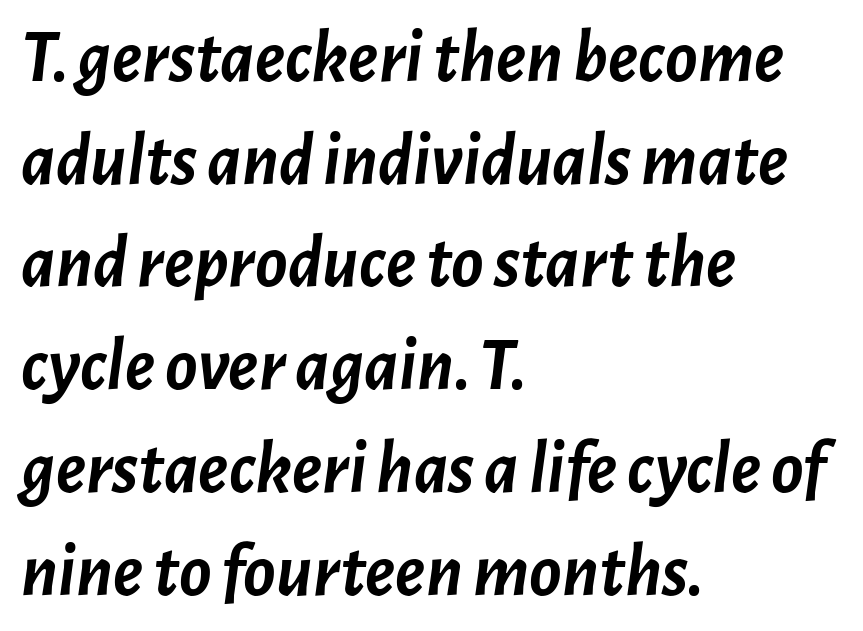
{"italic": "yes", "lean": "right", "slant_degrees": 7, "bold": "yes", "weight": "semibold", "width": "normal", "stroke_contrast": "low", "x_height": "medium", "monospaced": "no", "underline": "no", "align": "left", "line_spacing": "normal", "line_spacing_ratio": 1.37, "letter_spacing": "normal", "letter_spacing_em": 0.0, "glyph_px": 75}
